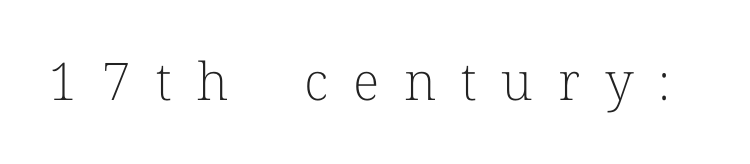
Between one letter and the next there's a generous, obvious gap. The lettering stays uniformly vertical, giving the passage a roman look. Do the characters align in a grid? No, the font is proportional. Type style note: has serifs. Glance below the letters and you will spot only blank space.
